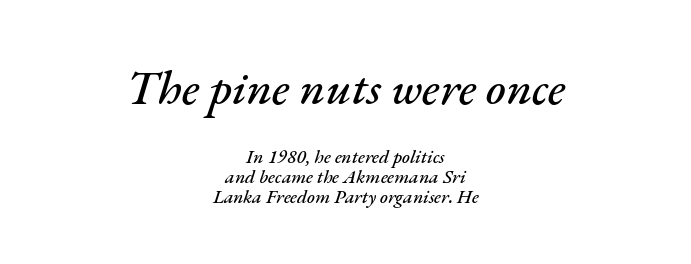
{"italic": "yes", "lean": "right", "slant_degrees": 17, "width": "normal", "stroke_contrast": "medium", "x_height": "small", "monospaced": "no", "underline": "no", "align": "center", "line_spacing": "tight", "line_spacing_ratio": 1.04, "letter_spacing": "normal", "letter_spacing_em": 0.0, "larger_block": "first", "size_ratio": 2.53, "glyph_px": 48}
